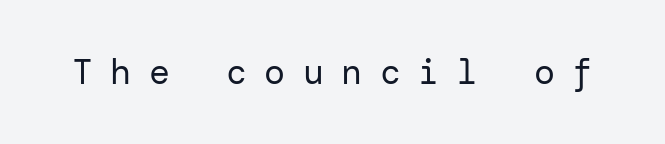
Q: Is the text bold? A: No.
Q: Is the text italic (slanted)? A: No, it is upright.
Q: Is the typeface a serif or a sans-serif typeface? A: Sans-serif.
Q: Is the text underlined? A: No.
Q: Is the spacing between letters normal or unusually wide? A: Unusually wide.
Q: Width (condensed, normal, or wide)? A: Normal.
Q: Stroke contrast? A: Low.
Q: x-height? A: Medium.
